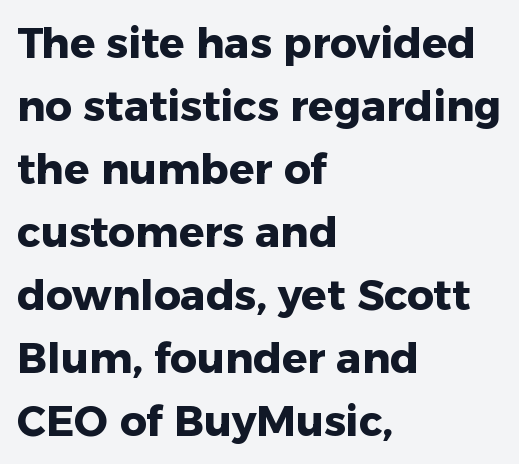
Q: Is the text bold? A: Yes.
Q: Is the text italic (slanted)? A: No, it is upright.
Q: Is the typeface a serif or a sans-serif typeface? A: Sans-serif.
Q: Is the text underlined? A: No.
Q: How is the paragraph aligned? A: Left-aligned.
Q: Is the spacing between letters normal or unusually wide? A: Normal.
Q: Is the spacing between lines tight, normal or loose? A: Normal.
Q: Width (condensed, normal, or wide)? A: Normal.
Q: Stroke contrast? A: Low.
Q: x-height? A: Medium.
Q: Monospaced? A: No.
